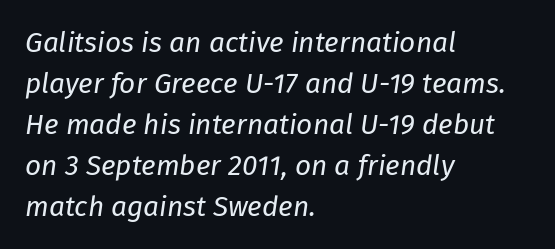
The rendering uses natural spacing where letterforms have individual widths. Nobody touched the tracking dial on this one. The text carries the slant typical of an italic or oblique font. Underline: absent. Counters stay open thanks to moderate or lighter strokes.
